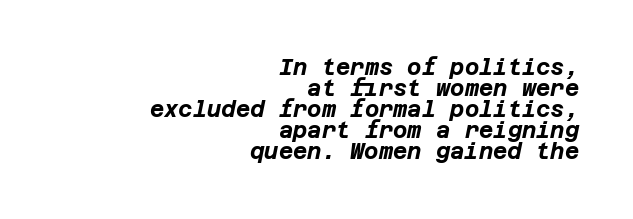
The image shows 22 px bold type, italic (leaning right); set right-aligned, tight line spacing (0.95x), normal letter spacing, not underlined.
